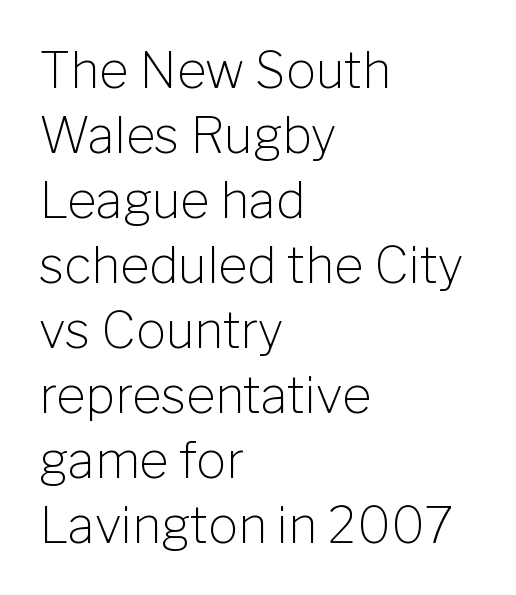
Honestly, the letter spacing is just normal — you wouldn't notice it. Tall strokes in this sample are plumb rather than angled. Leftover space on each line is placed entirely after the last word. Weight: in the light-to-regular range. Unmarked baselines from the first word to the last. Summary of vertical rhythm: regular, with standard interline spacing.
